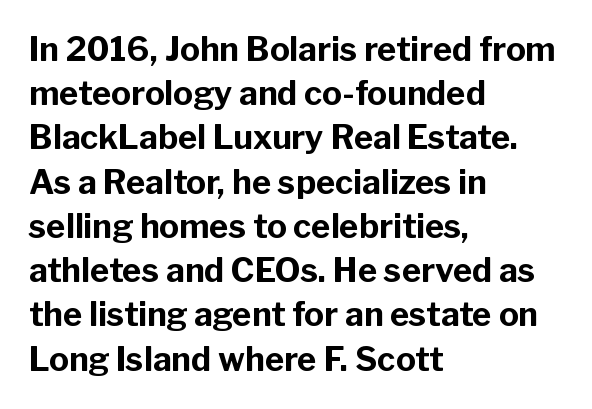
{"serif": "no", "italic": "no", "bold": "yes", "weight": "bold", "width": "normal", "stroke_contrast": "low", "x_height": "medium", "monospaced": "no", "underline": "no", "align": "left", "line_spacing": "normal", "line_spacing_ratio": 1.34, "letter_spacing": "normal", "letter_spacing_em": 0.0, "glyph_px": 33}
